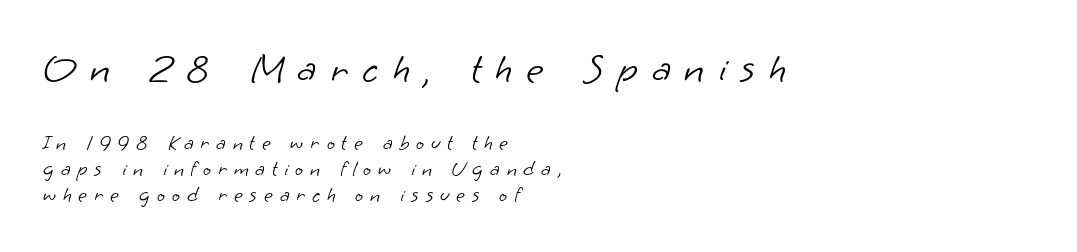
The image shows 42 px light sans-serif type; set left-aligned, normal line spacing (1.26x), unusually wide letter spacing (+0.33 em), not underlined; the first (top) block is 2.0x larger; low stroke contrast and a small x-height.
